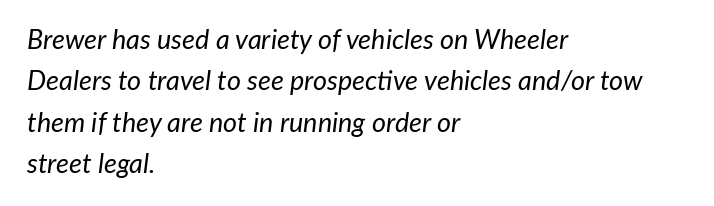
{"italic": "yes", "lean": "right", "slant_degrees": 7, "bold": "no", "underline": "no", "align": "left", "line_spacing": "normal", "line_spacing_ratio": 1.53, "letter_spacing": "normal", "letter_spacing_em": 0.0, "glyph_px": 27}
